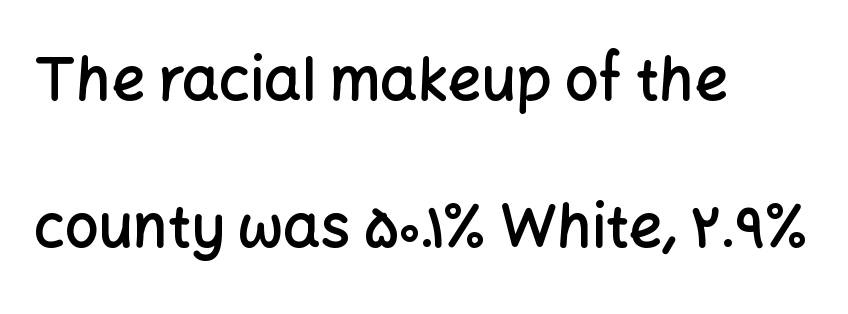
{"serif": "no", "italic": "no", "bold": "semi", "weight": "semibold", "width": "normal", "stroke_contrast": "low", "x_height": "medium", "monospaced": "no", "underline": "no", "align": "left", "line_spacing": "loose", "line_spacing_ratio": 2.49, "letter_spacing": "normal", "letter_spacing_em": 0.0, "glyph_px": 59}
